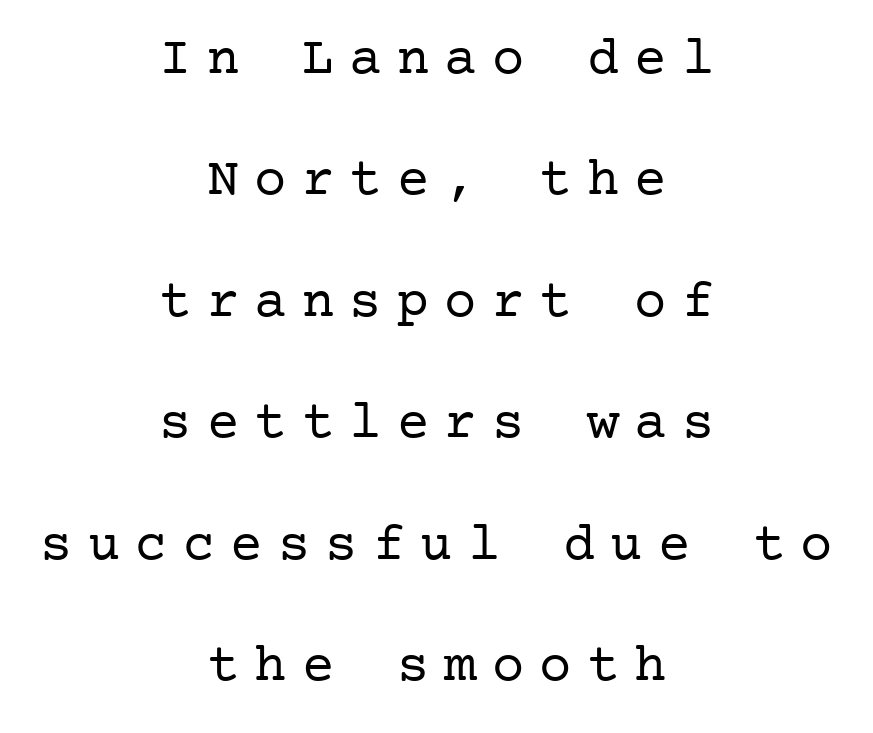
Observe the serifs anchoring each vertical stroke in this sample. Descender tails drop into unmarked territory. Is this a heavy cut? Hardly; it is regular or lighter. Vertical strokes here are truly vertical. Every row of glyphs is offset so its center matches the block's center.
